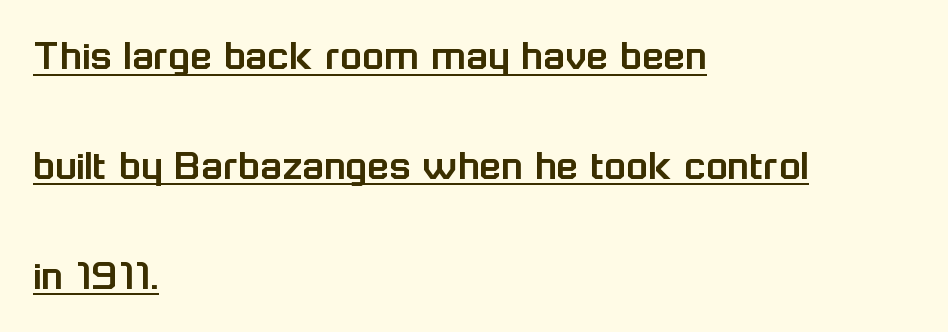
Q: Is the text italic (slanted)? A: No, it is upright.
Q: Is the typeface a serif or a sans-serif typeface? A: Sans-serif.
Q: Is the text underlined? A: Yes.
Q: How is the paragraph aligned? A: Left-aligned.
Q: Is the spacing between letters normal or unusually wide? A: Normal.
Q: Is the spacing between lines tight, normal or loose? A: Loose.
Q: Width (condensed, normal, or wide)? A: Normal.
Q: Stroke contrast? A: Low.
Q: x-height? A: Medium.
Q: Monospaced? A: No.
